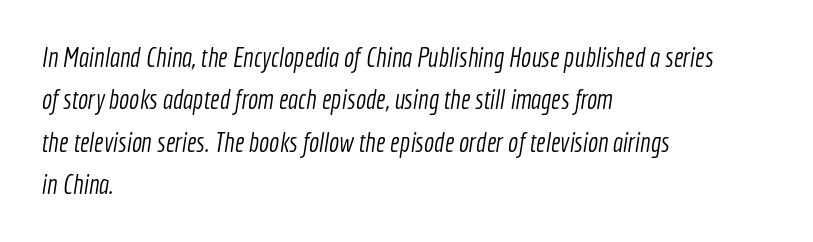
Q: Is the text bold? A: No.
Q: Is the text underlined? A: No.
Q: How is the paragraph aligned? A: Left-aligned.
Q: Is the spacing between letters normal or unusually wide? A: Normal.
Q: Is the spacing between lines tight, normal or loose? A: Normal.
